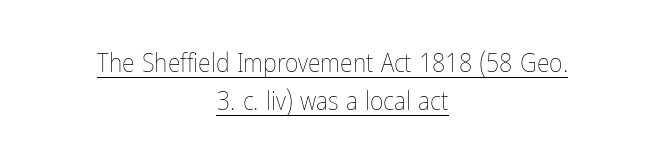
Q: Is the text bold? A: No.
Q: Is the text italic (slanted)? A: No, it is upright.
Q: Is the text underlined? A: Yes.
Q: How is the paragraph aligned? A: Centered.
Q: Is the spacing between letters normal or unusually wide? A: Normal.
Q: Is the spacing between lines tight, normal or loose? A: Normal.
